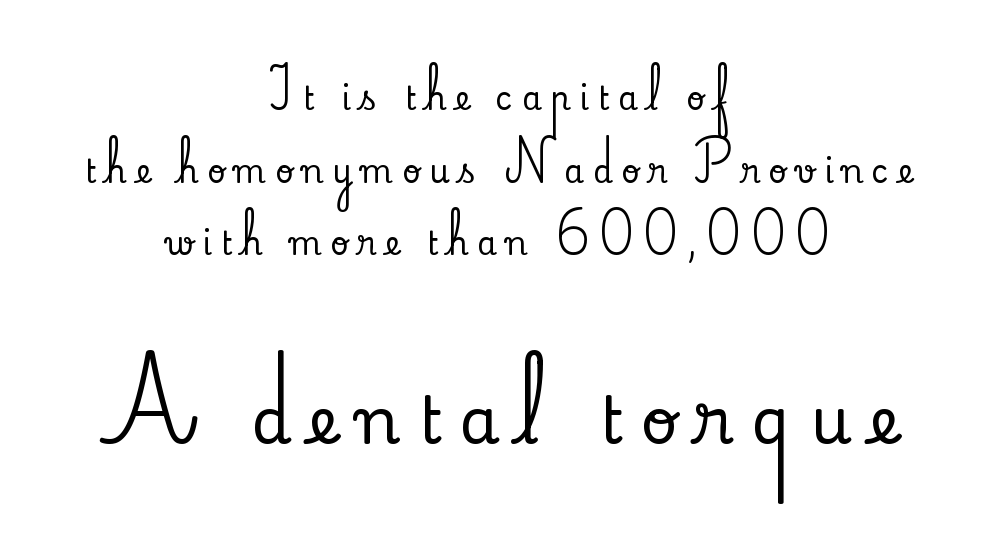
Q: Is the text italic (slanted)? A: No, it is upright.
Q: Is the typeface a serif or a sans-serif typeface? A: Serif.
Q: Is the text underlined? A: No.
Q: How is the paragraph aligned? A: Centered.
Q: Is the spacing between letters normal or unusually wide? A: Unusually wide.
Q: Is the spacing between lines tight, normal or loose? A: Loose.
Q: Which block of text is set in a larger size, the first (top) or the second (bottom)? A: The second (bottom) one.
Q: Width (condensed, normal, or wide)? A: Normal.
Q: Stroke contrast? A: Low.
Q: x-height? A: Small.
Q: Monospaced? A: No.
